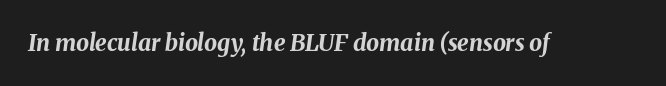
Q: Is the text bold? A: Yes.
Q: Is the text italic (slanted)? A: Yes, it leans right by about 8 degrees.
Q: Is the text underlined? A: No.
Q: Is the spacing between letters normal or unusually wide? A: Normal.
